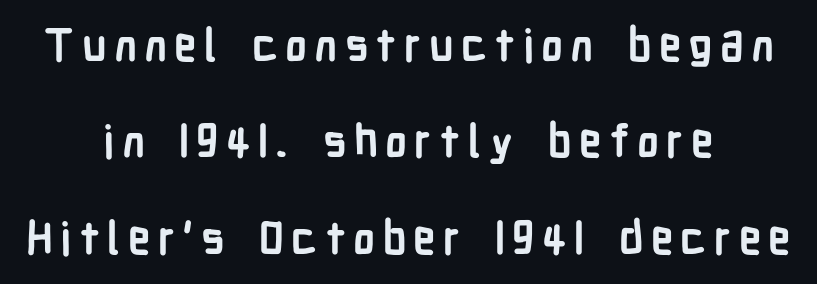
{"serif": "no", "italic": "no", "bold": "yes", "weight": "semibold", "width": "condensed", "stroke_contrast": "low", "x_height": "medium", "monospaced": "no", "underline": "no", "align": "center", "line_spacing": "loose", "line_spacing_ratio": 2.14, "glyph_px": 45}
